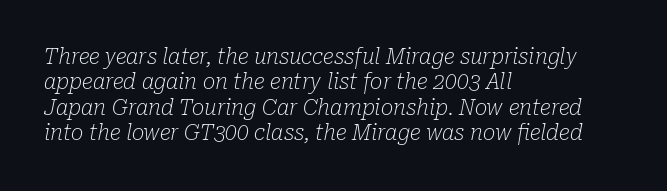
The text carries the slant typical of an italic or oblique font. A quiet, ordinary-to-light weight characterises the typeface. Left-aligned paragraph, ragged on the right. Letter spacing: default. Clear beneath every line of the passage.
